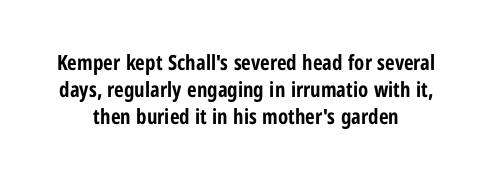
The image shows 21 px bold type, upright; set centered, normal line spacing (1.29x), normal letter spacing, not underlined.
